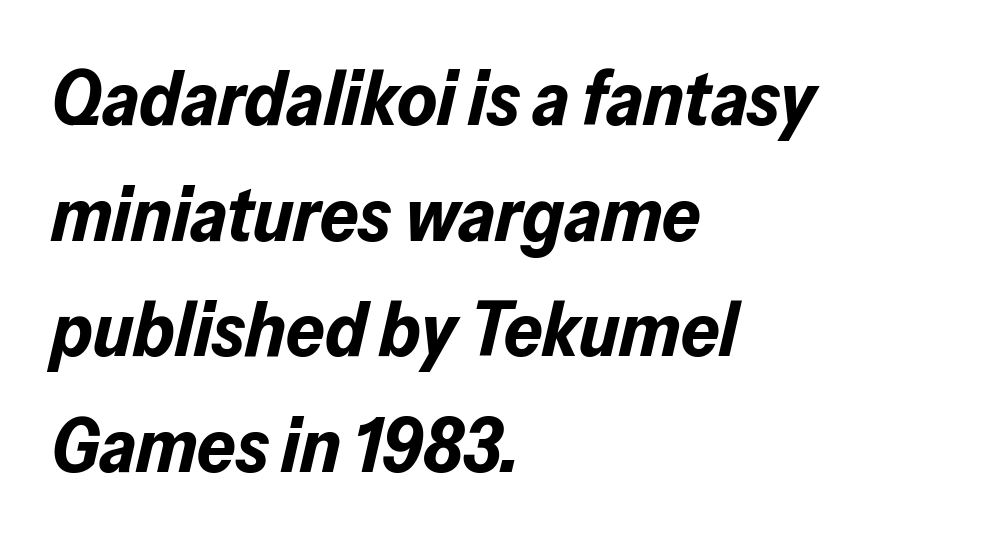
These lines are set flush left with a ragged right edge. Compared with an ordinary text face, these strokes are far heavier — a full bold. Tall strokes in this sample are angled rather than plumb. The face used here is rendered with its standard letterfit. The space beneath each line is pristine and unruled.
